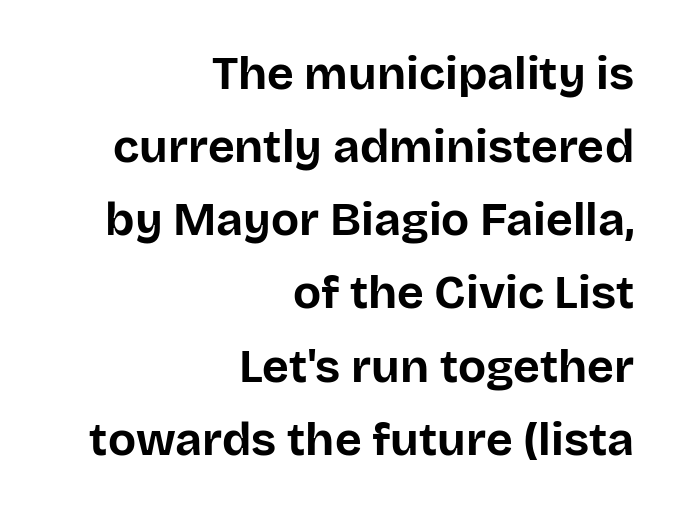
The image shows 46 px bold sans-serif type, upright; set right-aligned, normal line spacing (1.59x), normal letter spacing, not underlined; low stroke contrast and a large x-height.
